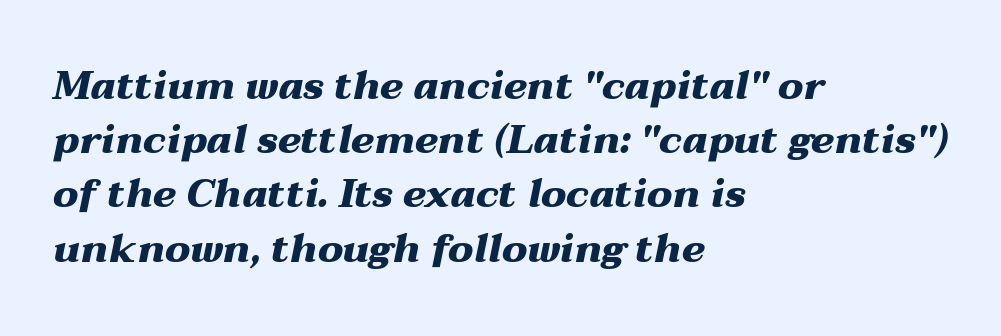
{"italic": "yes", "lean": "right", "slant_degrees": 12, "bold": "yes", "weight": "heavy", "width": "wide", "stroke_contrast": "medium", "x_height": "medium", "monospaced": "no", "underline": "no", "align": "left", "line_spacing": "normal", "line_spacing_ratio": 1.39, "letter_spacing": "normal", "letter_spacing_em": 0.0, "glyph_px": 39}
